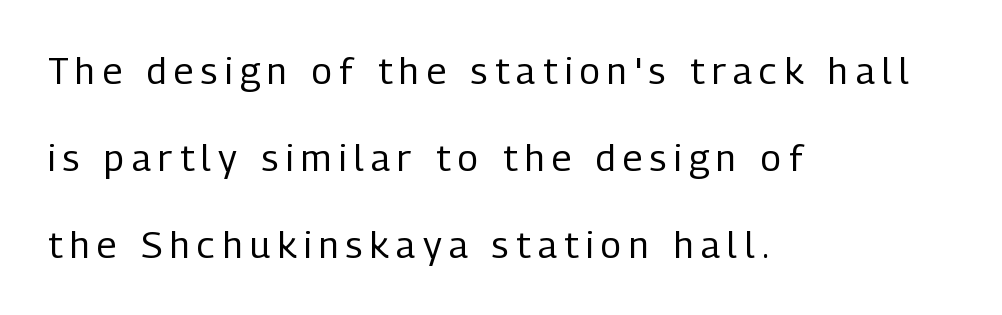
The tracking reads as deliberately expanded to a designer's eye. Each stroke keeps to a modest, everyday thickness or less. Nothing sits at the stroke ends, so this counts as sans-serif. Posture: upright roman. Honestly, there is no underline to notice here at all.
